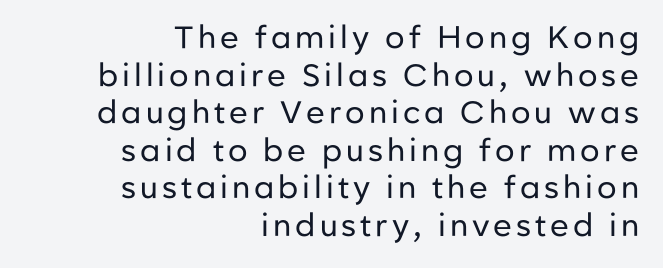
Here the designer chose a conventional face with non-uniform glyph widths. Underline: absent. The type sits square on the baseline with zero lean. Examine the stroke ends and you'll find no serifs.
